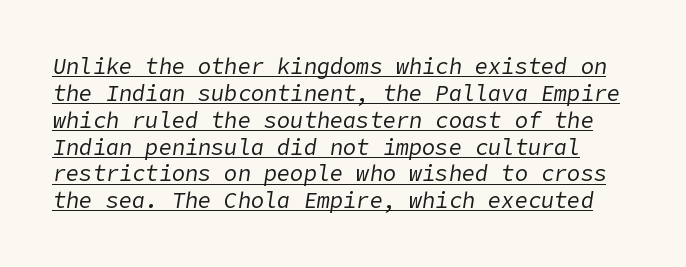
Q: Is the text bold? A: No.
Q: Is the text italic (slanted)? A: Yes, it leans right by about 9 degrees.
Q: Is the text underlined? A: Yes.
Q: Is the spacing between letters normal or unusually wide? A: Normal.
